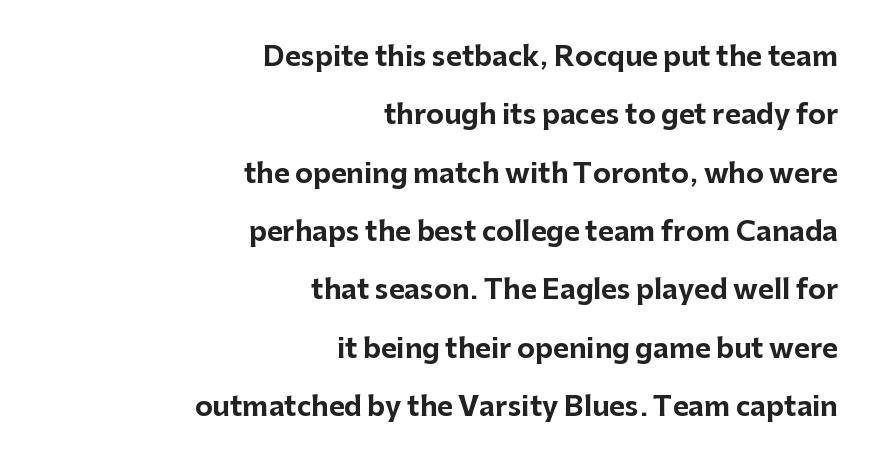
{"italic": "no", "bold": "yes", "underline": "no", "align": "right", "line_spacing": "loose", "line_spacing_ratio": 2.16, "letter_spacing": "normal", "letter_spacing_em": 0.0, "glyph_px": 27}
